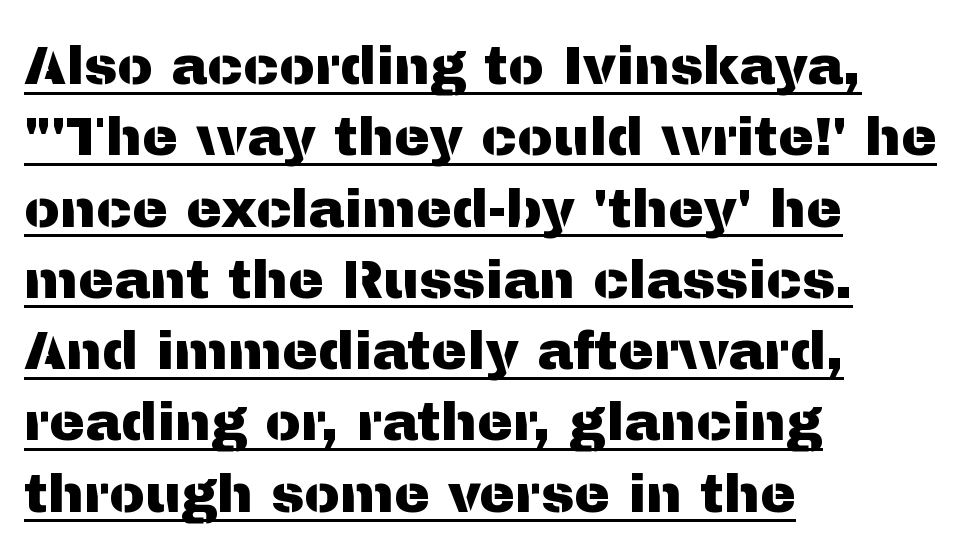
Q: Is the text italic (slanted)? A: No, it is upright.
Q: Is the typeface a serif or a sans-serif typeface? A: Sans-serif.
Q: Is the text underlined? A: Yes.
Q: How is the paragraph aligned? A: Left-aligned.
Q: Is the spacing between letters normal or unusually wide? A: Normal.
Q: Is the spacing between lines tight, normal or loose? A: Normal.
Q: Width (condensed, normal, or wide)? A: Normal.
Q: Stroke contrast? A: Medium.
Q: x-height? A: Medium.
Q: Monospaced? A: No.
